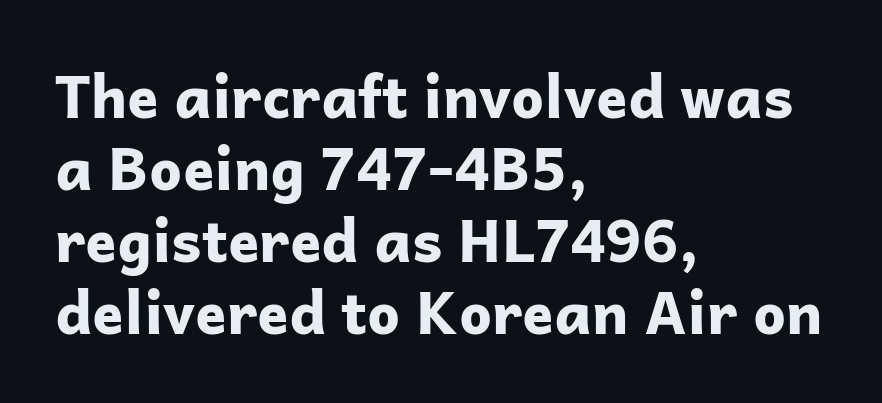
Q: Is the text bold? A: Yes.
Q: Is the text italic (slanted)? A: No, it is upright.
Q: Is the typeface a serif or a sans-serif typeface? A: Sans-serif.
Q: Is the text underlined? A: No.
Q: How is the paragraph aligned? A: Left-aligned.
Q: Is the spacing between letters normal or unusually wide? A: Normal.
Q: Width (condensed, normal, or wide)? A: Normal.
Q: Stroke contrast? A: Low.
Q: x-height? A: Medium.
Q: Monospaced? A: No.
